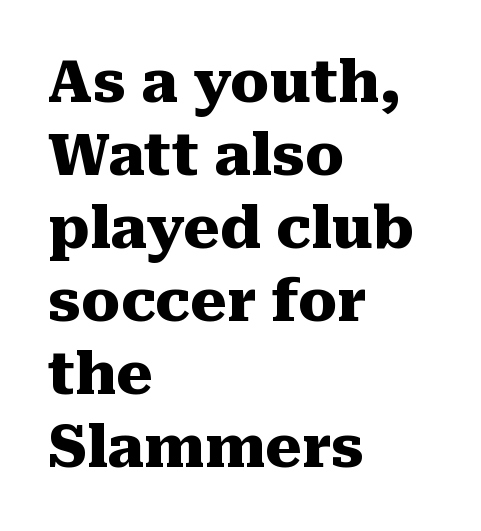
Q: Is the text bold? A: Yes.
Q: Is the text italic (slanted)? A: No, it is upright.
Q: Is the typeface a serif or a sans-serif typeface? A: Serif.
Q: Is the text underlined? A: No.
Q: How is the paragraph aligned? A: Left-aligned.
Q: Is the spacing between letters normal or unusually wide? A: Normal.
Q: Is the spacing between lines tight, normal or loose? A: Normal.
Q: Width (condensed, normal, or wide)? A: Normal.
Q: Stroke contrast? A: Medium.
Q: x-height? A: Medium.
Q: Monospaced? A: No.
